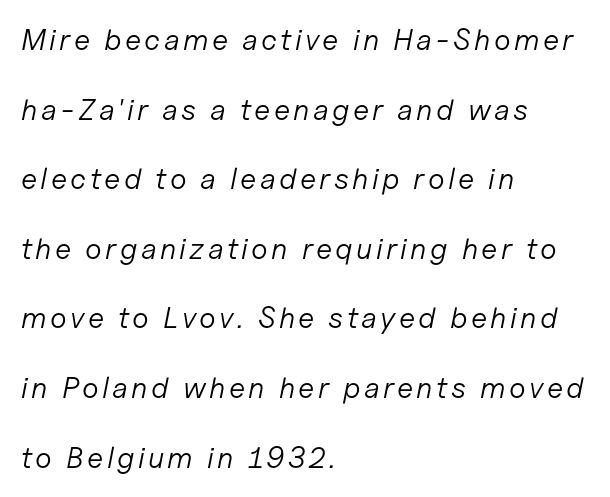
{"italic": "yes", "lean": "right", "slant_degrees": 11, "bold": "no", "weight": "light", "width": "normal", "stroke_contrast": "low", "x_height": "medium", "monospaced": "no", "underline": "no", "align": "left", "line_spacing": "loose", "line_spacing_ratio": 2.32, "glyph_px": 30}
